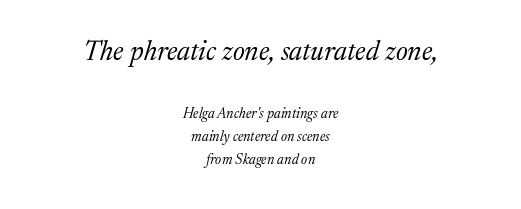
Compared with typical body copy, the letter spacing here is the same. Is the block centered? Yes — each line is placed symmetrically about the middle. Italic: yes, the glyphs are oblique. The foot of each line stays bare and open. Stem width sits at or under what a default text font uses. Whoever set this made the first block the dominant, larger element.
